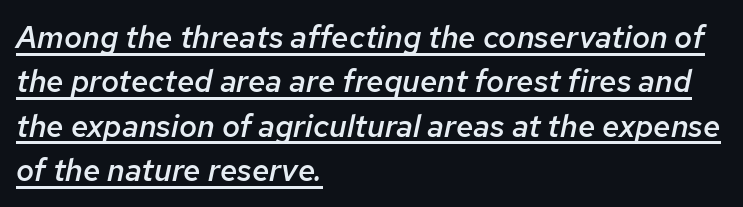
Q: Is the text bold? A: Semi-bold.
Q: Is the text italic (slanted)? A: Yes, it leans right by about 12 degrees.
Q: Is the text underlined? A: Yes.
Q: How is the paragraph aligned? A: Left-aligned.
Q: Is the spacing between letters normal or unusually wide? A: Normal.
Q: Is the spacing between lines tight, normal or loose? A: Normal.
Q: Width (condensed, normal, or wide)? A: Normal.
Q: Stroke contrast? A: Low.
Q: x-height? A: Medium.
Q: Monospaced? A: No.
